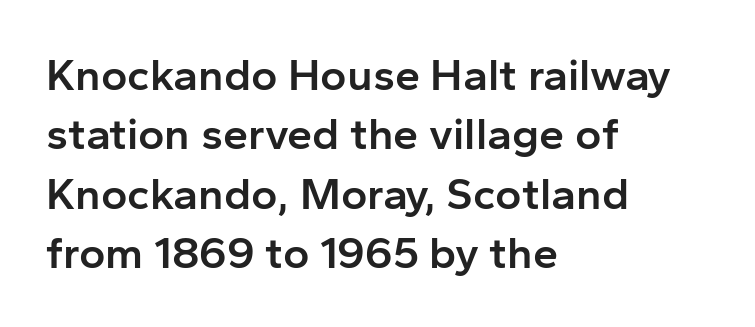
The image shows 45 px semibold sans-serif type, upright; set left-aligned, normal line spacing (1.32x), normal letter spacing, not underlined; low stroke contrast and a medium x-height.
